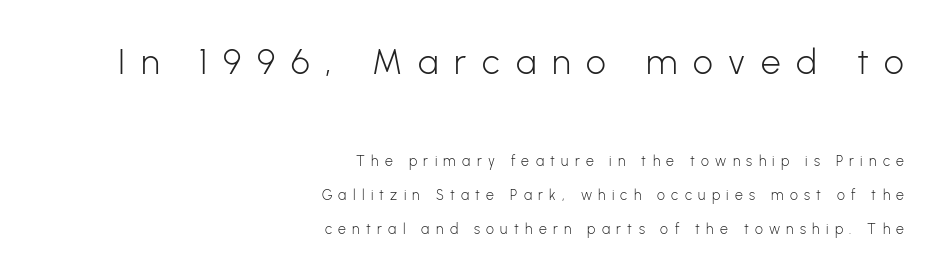
{"serif": "no", "italic": "no", "bold": "no", "weight": "light", "width": "normal", "stroke_contrast": "low", "x_height": "medium", "monospaced": "no", "underline": "no", "align": "right", "line_spacing": "loose", "line_spacing_ratio": 2.41, "letter_spacing": "wide", "letter_spacing_em": 0.45, "larger_block": "first", "size_ratio": 2.5, "glyph_px": 35}
